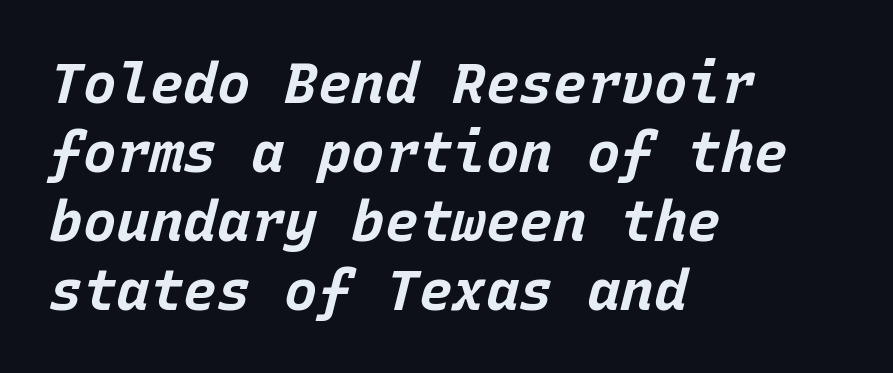
The image shows 56 px bold type, italic (leaning right), monospaced; set left-aligned, line spacing 1.23x, normal letter spacing, not underlined; low stroke contrast and a large x-height.
